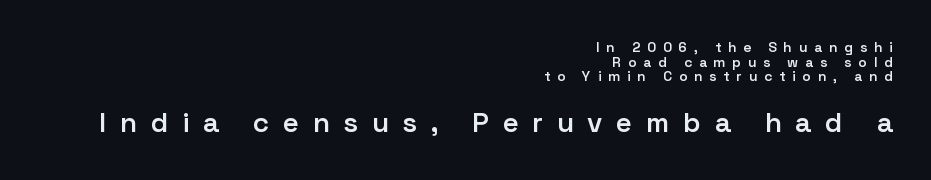
Letterform terminals end flat and unadorned throughout the passage. Style check: upright. Leading: reduced. The gaps between neighbouring characters are conspicuously large. The setting favours the right margin, as signatures and pull-quotes sometimes do.
